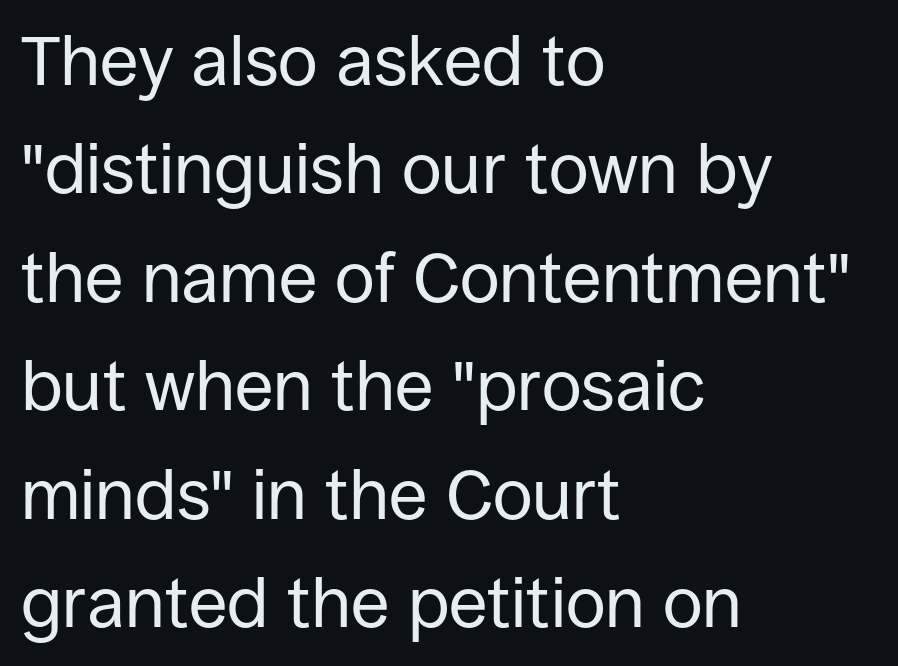
Q: Is the text bold? A: No.
Q: Is the text italic (slanted)? A: No, it is upright.
Q: Is the typeface a serif or a sans-serif typeface? A: Sans-serif.
Q: Is the text underlined? A: No.
Q: How is the paragraph aligned? A: Left-aligned.
Q: Is the spacing between letters normal or unusually wide? A: Normal.
Q: Is the spacing between lines tight, normal or loose? A: Normal.
Q: Width (condensed, normal, or wide)? A: Normal.
Q: Stroke contrast? A: Low.
Q: x-height? A: Large.
Q: Monospaced? A: No.
